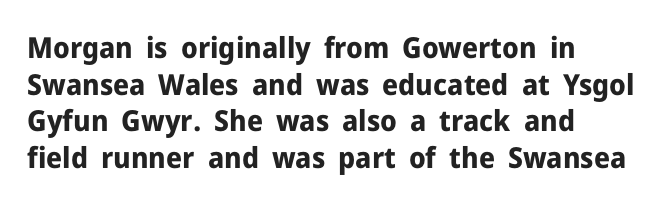
The face used here is proportionally spaced, like ordinary book or web type. Letters rest on an invisible, unmarked baseline. Does the weight exceed regular? Yes, all the way to bold. Are there feet on the stems? There aren't — it's a sans. Is the letter spacing exaggerated? No — it looks like the ordinary default.
